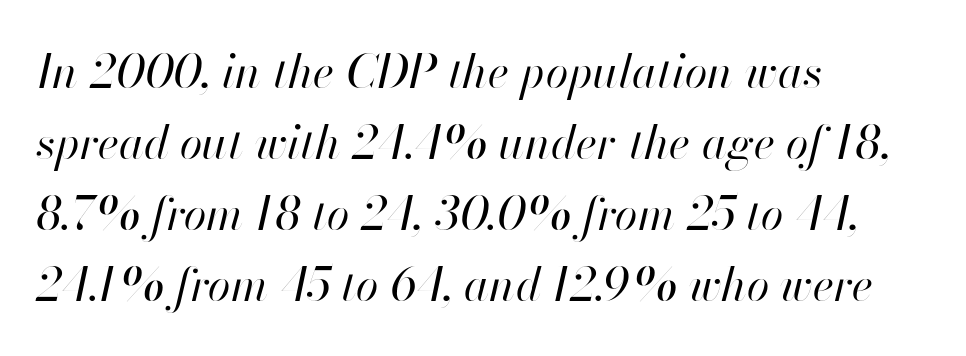
Stroke thickness stays within the range of a standard reading face or lighter. The passage shown is not underscored anywhere. This rendering uses left alignment, leaving the right contour irregular. Looks like regular typesetting: each glyph gets only the width it needs. Summary of vertical rhythm: regular, with standard interline spacing.
